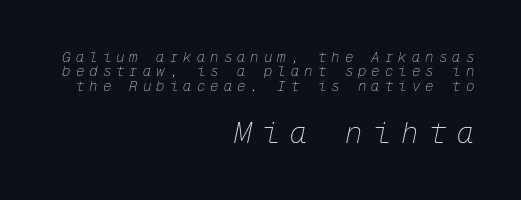
Q: Is the text bold? A: No.
Q: Is the text italic (slanted)? A: Yes, it leans right by about 12 degrees.
Q: Is the text underlined? A: No.
Q: How is the paragraph aligned? A: Right-aligned.
Q: Is the spacing between letters normal or unusually wide? A: Unusually wide.
Q: Is the spacing between lines tight, normal or loose? A: Tight.
Q: Which block of text is set in a larger size, the first (top) or the second (bottom)? A: The second (bottom) one.
Q: Width (condensed, normal, or wide)? A: Normal.
Q: Stroke contrast? A: Low.
Q: x-height? A: Medium.
Q: Monospaced? A: Yes.
